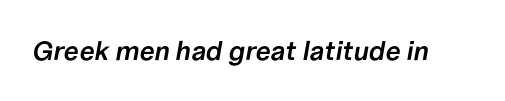
The image shows 27 px text type, italic (leaning right); set normal letter spacing, not underlined.
